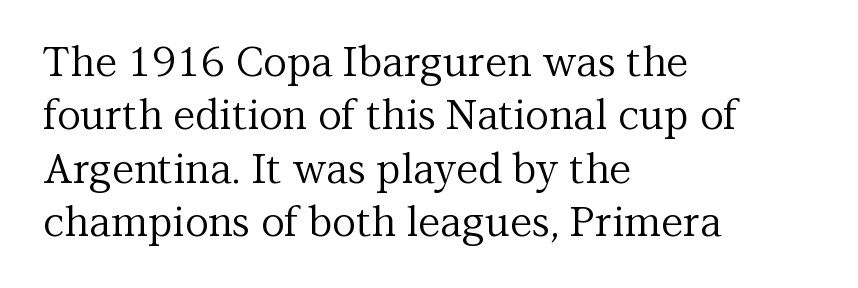
{"serif": "yes", "italic": "no", "bold": "no", "weight": "regular", "width": "normal", "stroke_contrast": "medium", "x_height": "medium", "monospaced": "no", "underline": "no", "align": "left", "line_spacing": "normal", "line_spacing_ratio": 1.3, "letter_spacing": "normal", "letter_spacing_em": 0.0, "glyph_px": 41}
